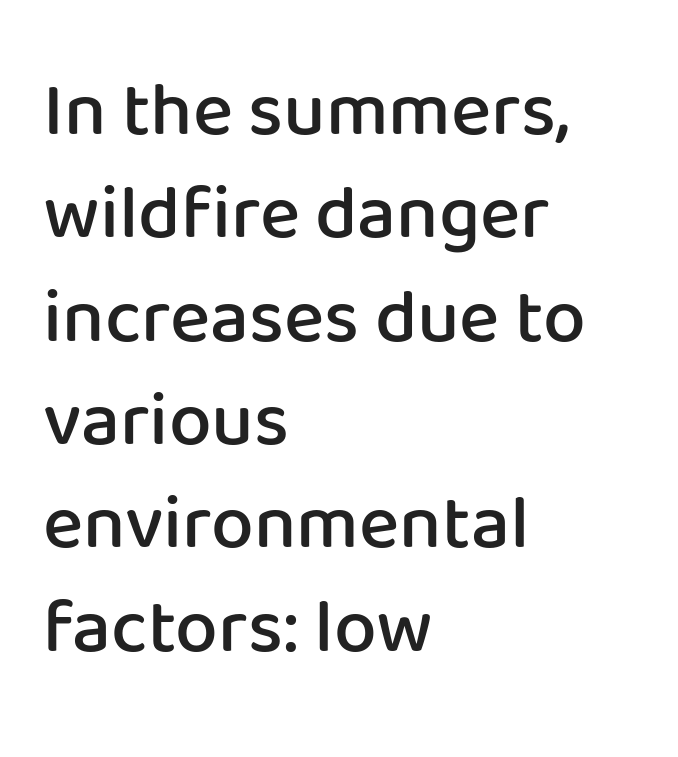
{"serif": "no", "italic": "no", "bold": "semi", "weight": "semibold", "width": "normal", "stroke_contrast": "low", "x_height": "medium", "monospaced": "no", "underline": "no", "align": "left", "line_spacing": "normal", "line_spacing_ratio": 1.36, "letter_spacing": "normal", "letter_spacing_em": 0.0, "glyph_px": 76}
